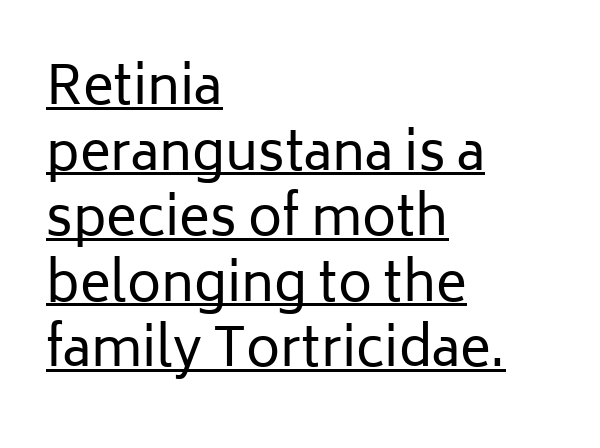
Where is the straight margin? On the left. The gaps between neighbouring characters are ordinary and unremarkable. Each letter keeps its own natural width here, so spacing adapts to shape. The block of text has a typical density, with ordinary space between rows. Heft: none added — not bold.
